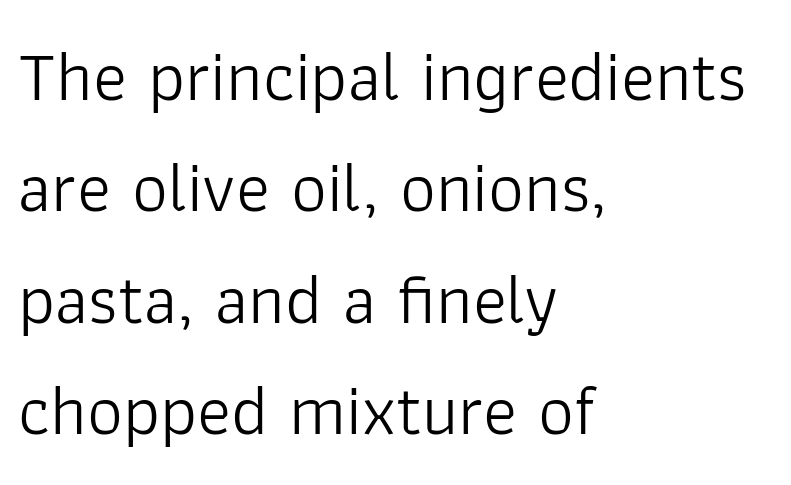
Q: Is the text bold? A: No.
Q: Is the text italic (slanted)? A: No, it is upright.
Q: Is the typeface a serif or a sans-serif typeface? A: Sans-serif.
Q: Is the text underlined? A: No.
Q: How is the paragraph aligned? A: Left-aligned.
Q: Is the spacing between letters normal or unusually wide? A: Normal.
Q: Is the spacing between lines tight, normal or loose? A: Normal.
Q: Width (condensed, normal, or wide)? A: Normal.
Q: Stroke contrast? A: Low.
Q: x-height? A: Medium.
Q: Monospaced? A: No.
